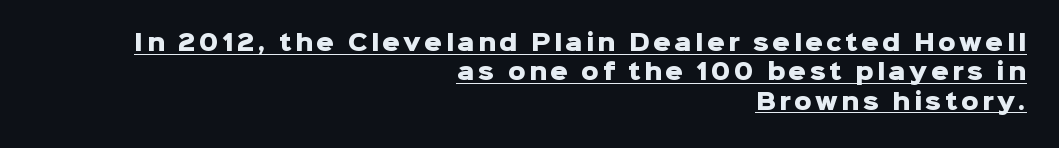
{"italic": "no", "bold": "yes", "underline": "yes", "align": "right", "line_spacing": "normal", "line_spacing_ratio": 1.33, "glyph_px": 22}
